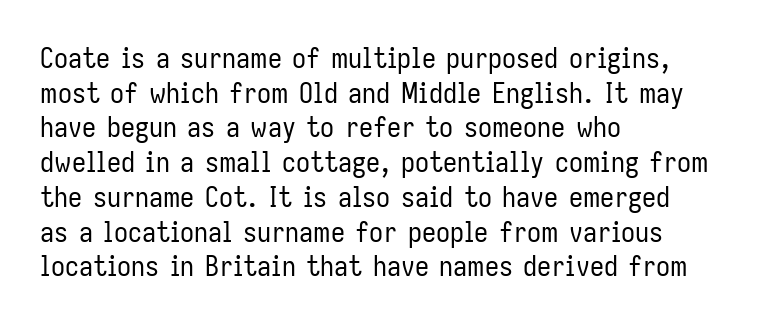
The image shows 28 px regular-weight, condensed sans-serif type, upright; set left-aligned, line spacing 1.24x, normal letter spacing, not underlined; low stroke contrast and a medium x-height.
